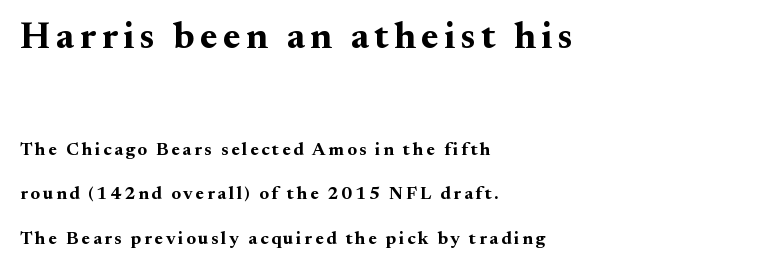
The face used here is proportionally spaced, like ordinary book or web type. Each letter's strokes conclude with small projecting serifs. Only glyphs here, with clear space below each row. The face used here has the dense, thick strokes of a bold. The designer dialed line spacing up above the default. Compare the two chunks: the upper has the greater cap height.
